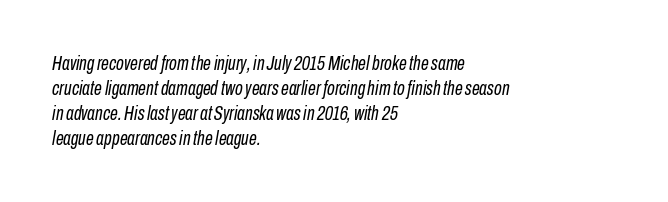
The image shows 20 px text type, italic (leaning right); set left-aligned, normal line spacing (1.25x), normal letter spacing, not underlined.
